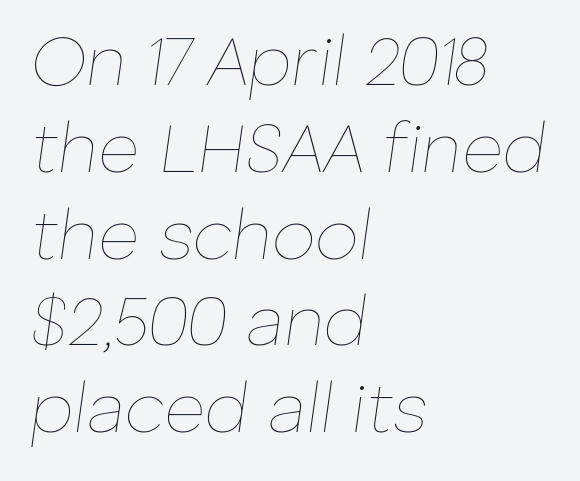
Q: Is the text bold? A: No.
Q: Is the text italic (slanted)? A: Yes, it leans right by about 8 degrees.
Q: Is the text underlined? A: No.
Q: How is the paragraph aligned? A: Left-aligned.
Q: Is the spacing between letters normal or unusually wide? A: Normal.
Q: Width (condensed, normal, or wide)? A: Normal.
Q: Stroke contrast? A: Low.
Q: x-height? A: Medium.
Q: Monospaced? A: No.
